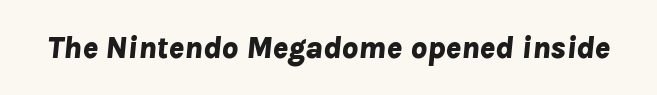
The image shows 32 px bold type, italic (leaning right); set normal letter spacing, not underlined; low stroke contrast and a medium x-height.
